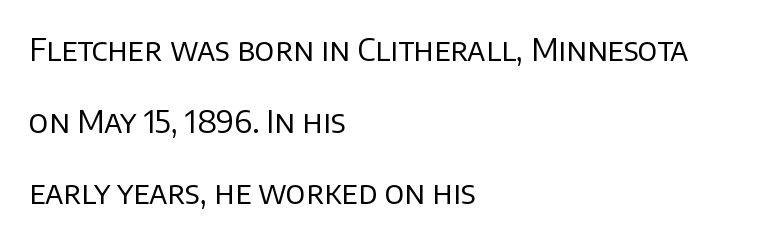
{"serif": "no", "italic": "no", "bold": "no", "weight": "regular", "width": "normal", "stroke_contrast": "low", "x_height": "large", "monospaced": "no", "underline": "no", "align": "left", "line_spacing": "loose", "line_spacing_ratio": 2.31, "letter_spacing": "normal", "letter_spacing_em": 0.0, "glyph_px": 31}
